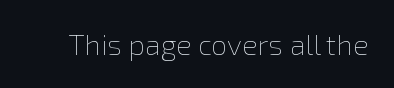
{"italic": "no", "bold": "no", "weight": "thin", "width": "normal", "x_height": "medium", "monospaced": "no", "underline": "no", "letter_spacing": "normal", "letter_spacing_em": 0.0, "glyph_px": 29}
